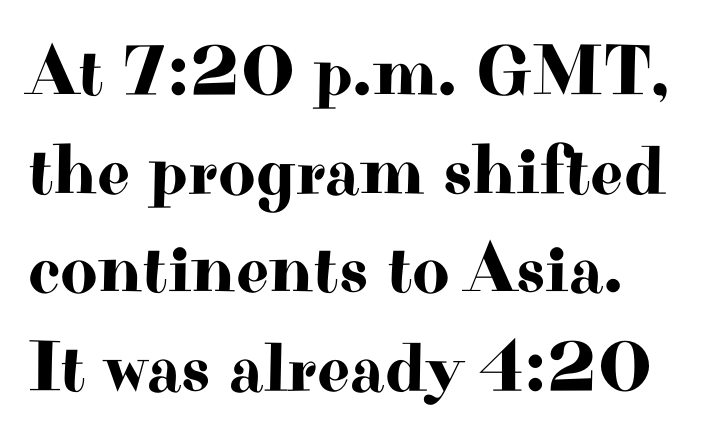
{"serif": "yes", "italic": "no", "width": "wide", "stroke_contrast": "high", "x_height": "small", "monospaced": "no", "underline": "no", "align": "left", "line_spacing": "normal", "line_spacing_ratio": 1.37, "letter_spacing": "normal", "letter_spacing_em": 0.0, "glyph_px": 72}
